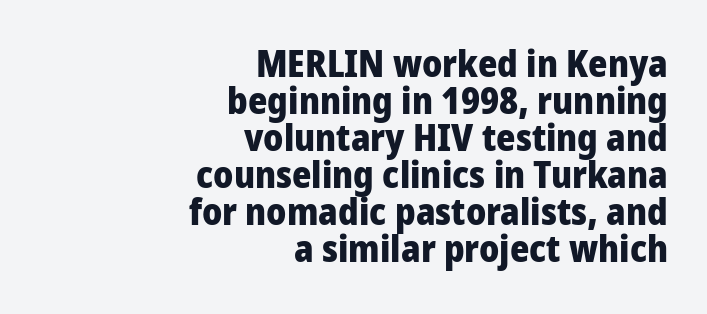
Here the glyphs are tracked normally, forming tight word shapes. Observe the absence of serifs on each vertical stroke in this sample. Rendered with straight, roman letterforms. Words float on clear page, feet unadorned. Compared with a flush-left layout, this one pins lines to the opposite, right side.
